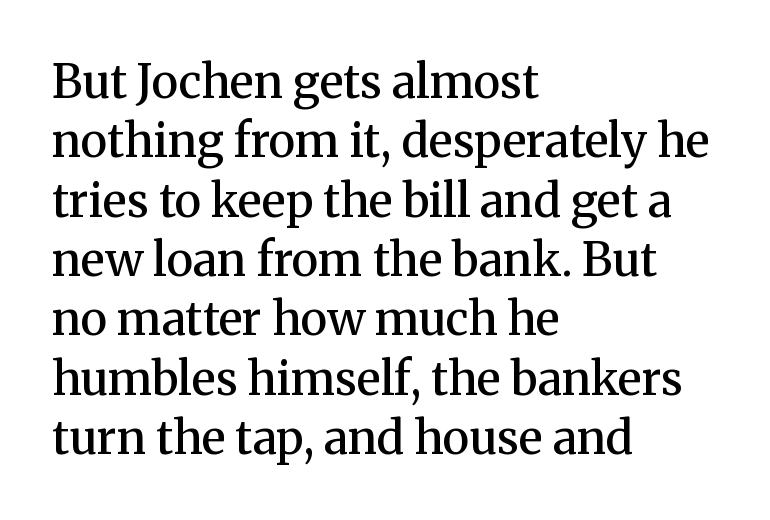
Q: Is the text bold? A: Semi-bold.
Q: Is the text italic (slanted)? A: No, it is upright.
Q: Is the typeface a serif or a sans-serif typeface? A: Serif.
Q: Is the text underlined? A: No.
Q: How is the paragraph aligned? A: Left-aligned.
Q: Is the spacing between letters normal or unusually wide? A: Normal.
Q: Is the spacing between lines tight, normal or loose? A: Normal.
Q: Width (condensed, normal, or wide)? A: Normal.
Q: Stroke contrast? A: Medium.
Q: x-height? A: Medium.
Q: Monospaced? A: No.
